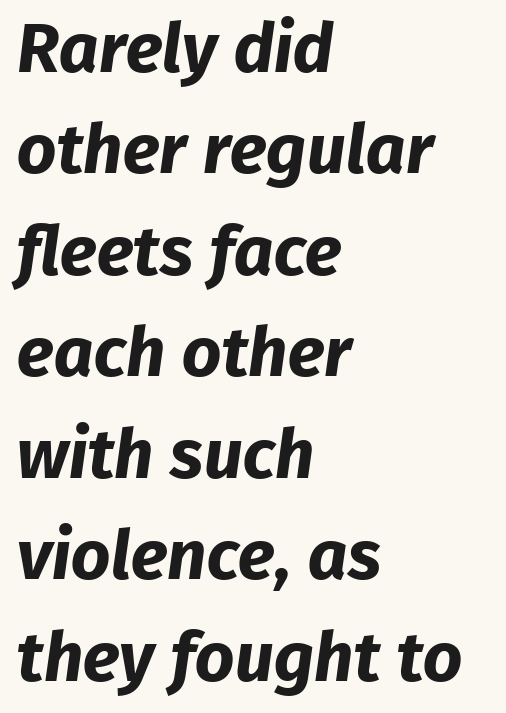
{"serif": "no", "bold": "yes", "weight": "bold", "width": "normal", "stroke_contrast": "low", "x_height": "medium", "monospaced": "no", "underline": "no", "align": "left", "line_spacing": "normal", "line_spacing_ratio": 1.47, "letter_spacing": "normal", "letter_spacing_em": 0.0, "glyph_px": 69}
